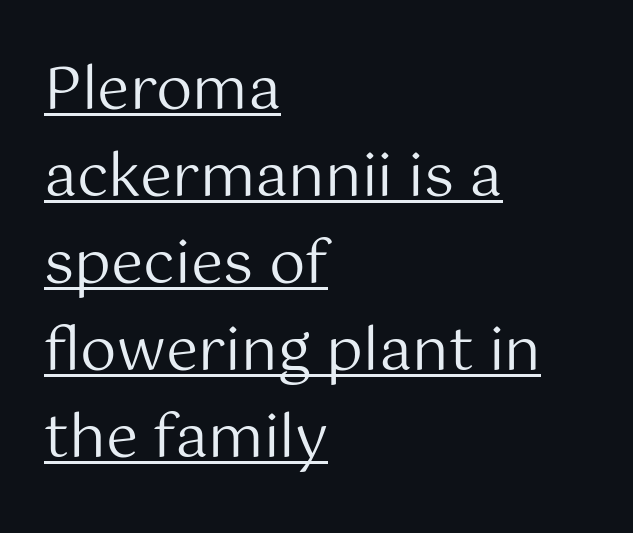
Q: Is the text bold? A: No.
Q: Is the text italic (slanted)? A: No, it is upright.
Q: Is the typeface a serif or a sans-serif typeface? A: Sans-serif.
Q: Is the text underlined? A: Yes.
Q: How is the paragraph aligned? A: Left-aligned.
Q: Is the spacing between letters normal or unusually wide? A: Normal.
Q: Is the spacing between lines tight, normal or loose? A: Normal.
Q: Width (condensed, normal, or wide)? A: Normal.
Q: Stroke contrast? A: Medium.
Q: x-height? A: Medium.
Q: Monospaced? A: No.
